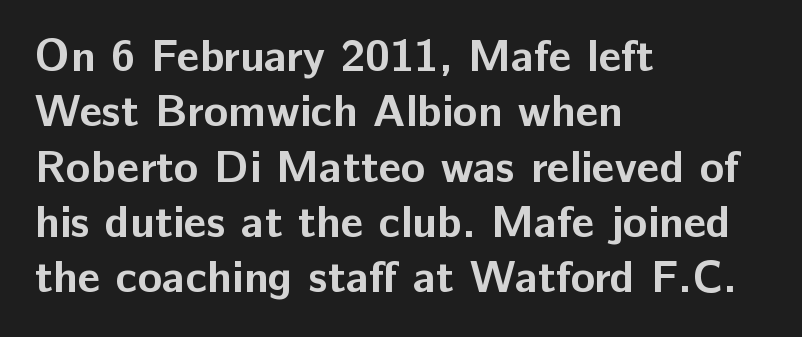
The image shows 45 px bold sans-serif type, upright; set left-aligned, line spacing 1.23x, normal letter spacing, not underlined; low stroke contrast and a medium x-height.
